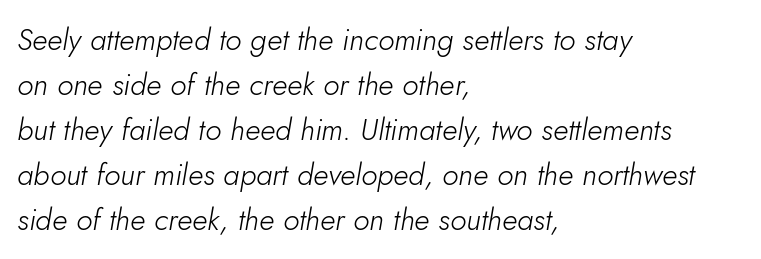
Each stroke keeps to a modest, everyday thickness or less. Italic? Definitely — the glyphs are oblique. The specimen omits any rule beneath the text block's lines. The space between consecutive lines is moderate. Inter-character spacing is left at the font's built-in metrics.
